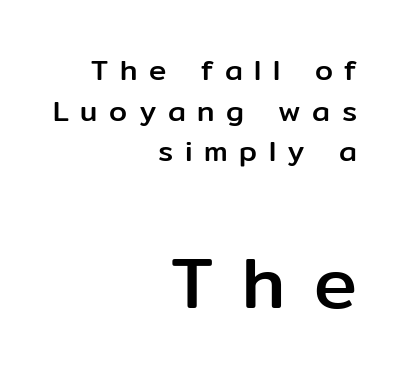
The image shows 72 px sans-serif type, upright; set right-aligned, normal line spacing (1.4x), unusually wide letter spacing (+0.4 em), not underlined; the second (bottom) block is 2.48x larger; low stroke contrast and a medium x-height.
